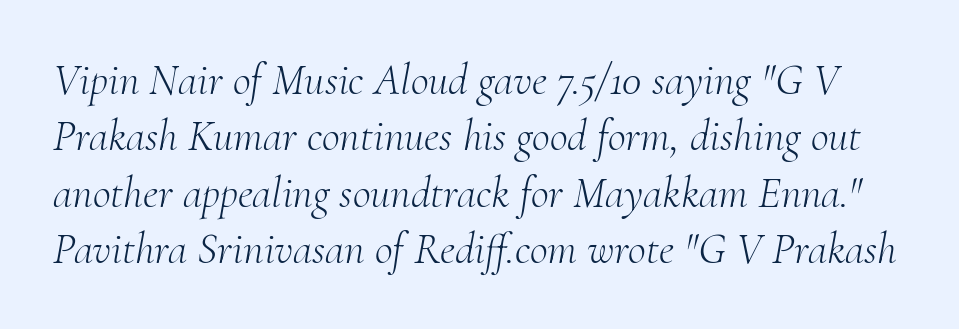
Q: Is the text bold? A: No.
Q: Is the text italic (slanted)? A: Yes, it leans right by about 10 degrees.
Q: Is the typeface a serif or a sans-serif typeface? A: Serif.
Q: Is the text underlined? A: No.
Q: Is the spacing between letters normal or unusually wide? A: Normal.
Q: Is the spacing between lines tight, normal or loose? A: Normal.
Q: Width (condensed, normal, or wide)? A: Normal.
Q: Stroke contrast? A: Medium.
Q: x-height? A: Small.
Q: Monospaced? A: No.
